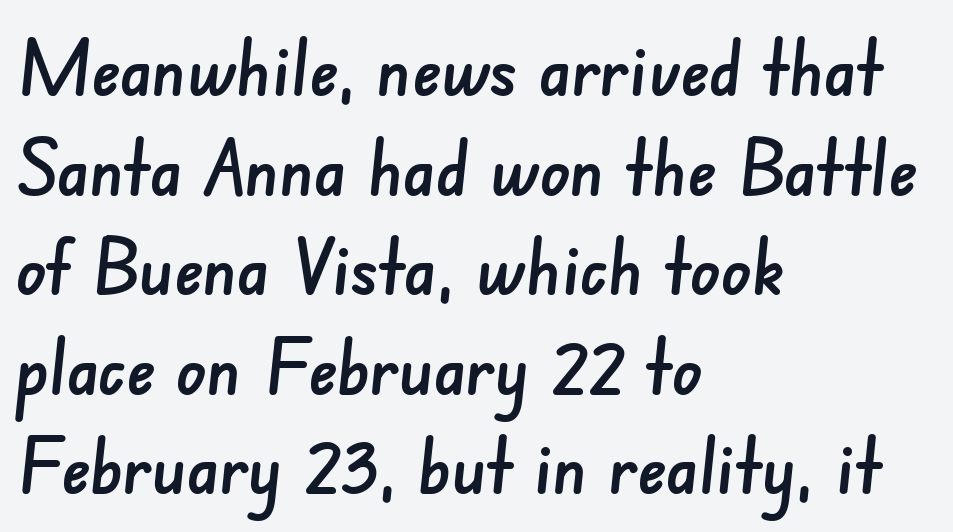
The image shows 76 px sans-serif type; set left-aligned, normal line spacing (1.31x), normal letter spacing, not underlined; low stroke contrast and a small x-height.
